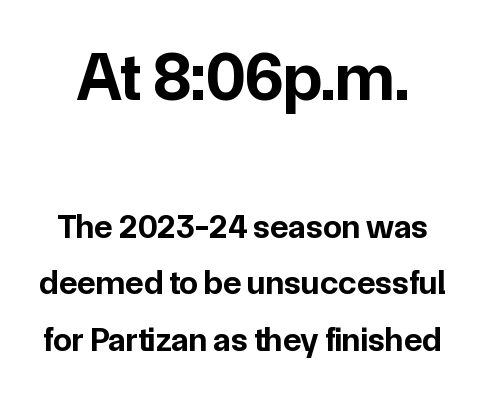
{"serif": "no", "italic": "no", "bold": "yes", "weight": "bold", "width": "normal", "stroke_contrast": "low", "x_height": "medium", "monospaced": "no", "underline": "no", "line_spacing": "normal", "line_spacing_ratio": 1.66, "letter_spacing": "normal", "letter_spacing_em": 0.0, "larger_block": "first", "size_ratio": 2.03, "glyph_px": 69}
